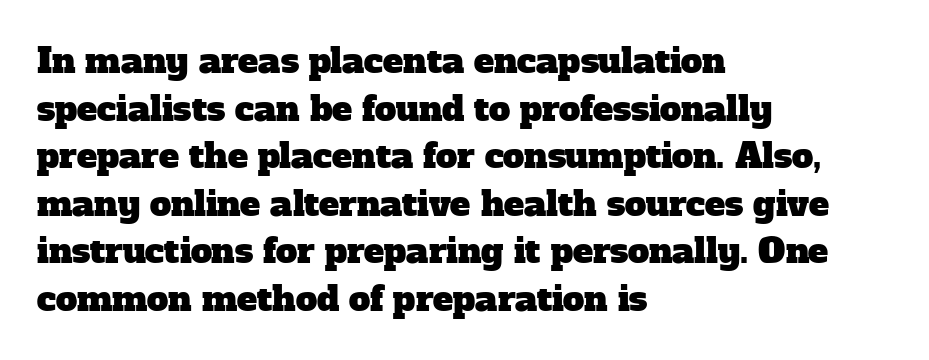
Underline: absent. Each new line begins a customary step beneath the previous one. Proportional: the letters do not fall into vertical columns. Characters follow at the spacing the type designer built in. The type family on display is of the serif kind. The rendering anchors every line to the left-hand side.
